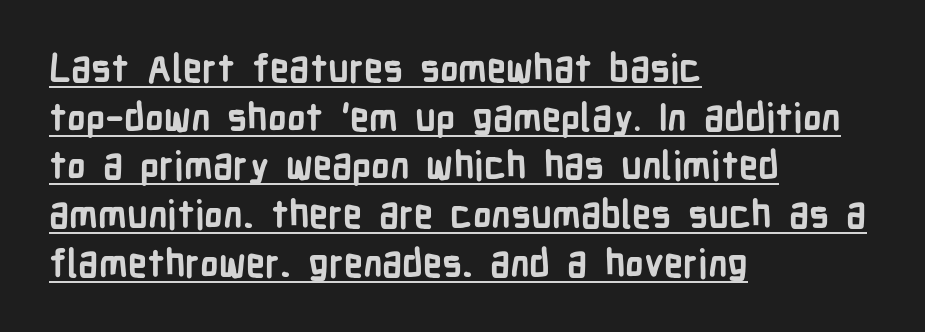
The ragged edge is on the right, which tells us the setting is flush left. In terms of letterform style, serifs are entirely absent. Compared with an ordinary text face, these strokes are far heavier — a full bold. This rendering features underlined lettering. Posture: vertical. Glyph-to-glyph distance matches everyday printed text.
